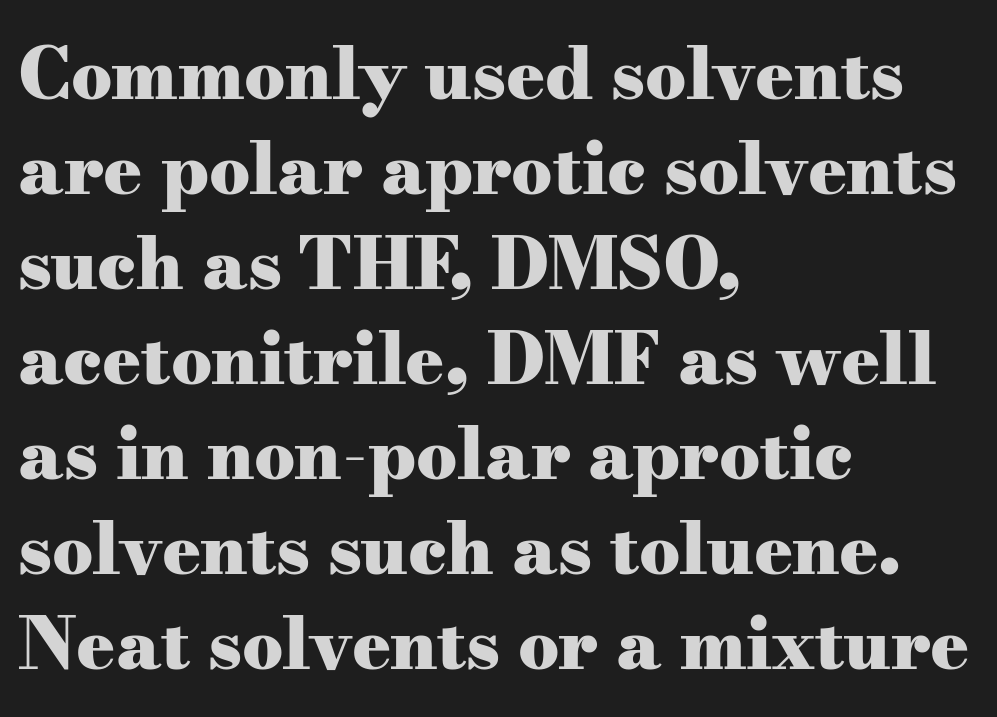
Q: Is the text bold? A: Yes.
Q: Is the text italic (slanted)? A: No, it is upright.
Q: Is the typeface a serif or a sans-serif typeface? A: Serif.
Q: Is the text underlined? A: No.
Q: How is the paragraph aligned? A: Left-aligned.
Q: Is the spacing between letters normal or unusually wide? A: Normal.
Q: Is the spacing between lines tight, normal or loose? A: Normal.
Q: Width (condensed, normal, or wide)? A: Wide.
Q: Stroke contrast? A: Medium.
Q: x-height? A: Small.
Q: Monospaced? A: No.
